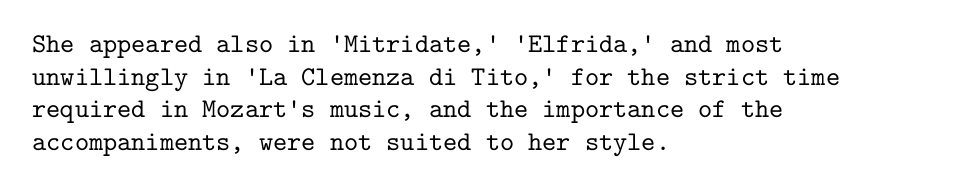
{"italic": "no", "underline": "no", "align": "left", "line_spacing_ratio": 1.21, "letter_spacing": "normal", "letter_spacing_em": 0.0, "glyph_px": 27}
